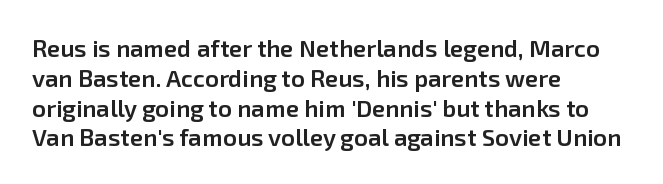
The letters stand upright; this is a roman face. Underline: absent. The sample has been set in demibold, a notch under bold. Here the glyphs are tracked normally, forming tight word shapes.
